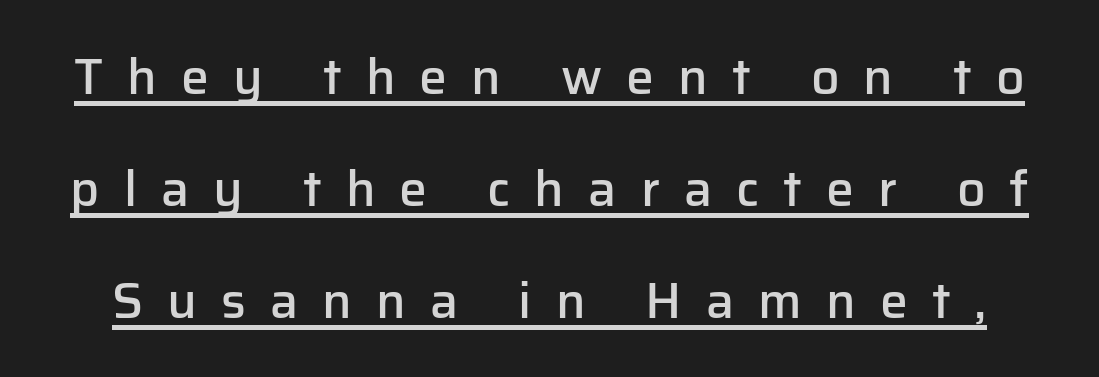
The image shows 50 px semibold sans-serif type, upright; set loose line spacing (2.24x), unusually wide letter spacing (+0.48 em), underlined; low stroke contrast and a medium x-height.
